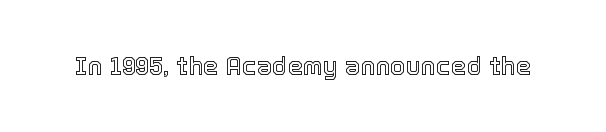
The image shows 25 px text type, upright; set normal letter spacing, not underlined.
